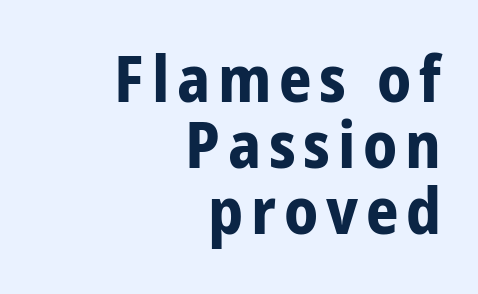
Weight check: bold — yes, fully. Honestly, the rows look squashed on top of each other. Think of a printed novel: that variable character pitch is what you see here. This rendering uses right alignment, leaving the left contour irregular.
